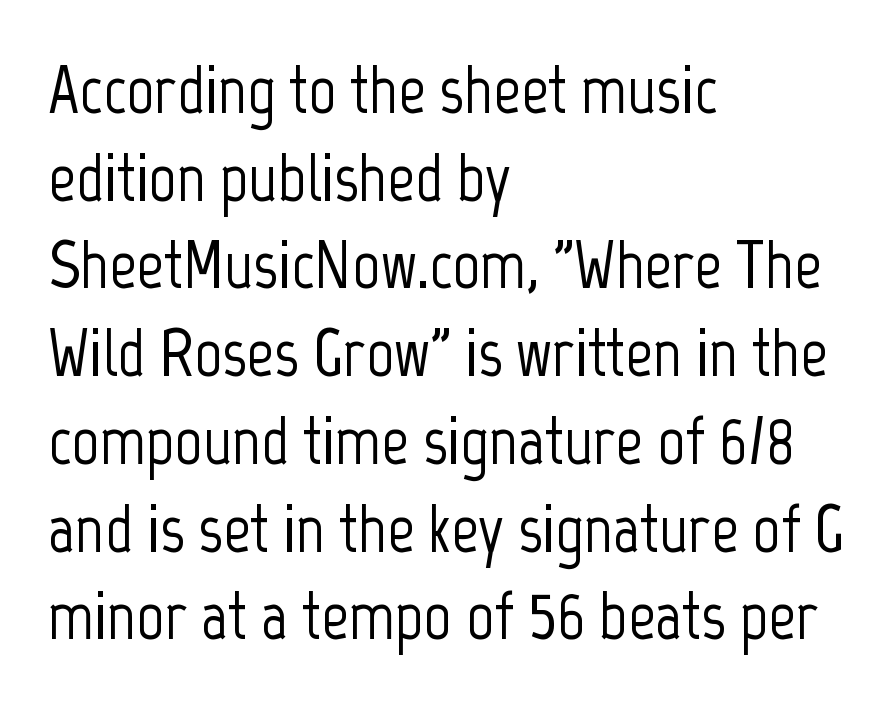
Q: Is the text italic (slanted)? A: No, it is upright.
Q: Is the typeface a serif or a sans-serif typeface? A: Sans-serif.
Q: Is the text underlined? A: No.
Q: How is the paragraph aligned? A: Left-aligned.
Q: Is the spacing between letters normal or unusually wide? A: Normal.
Q: Is the spacing between lines tight, normal or loose? A: Normal.
Q: Width (condensed, normal, or wide)? A: Condensed.
Q: Stroke contrast? A: Low.
Q: x-height? A: Medium.
Q: Monospaced? A: No.
